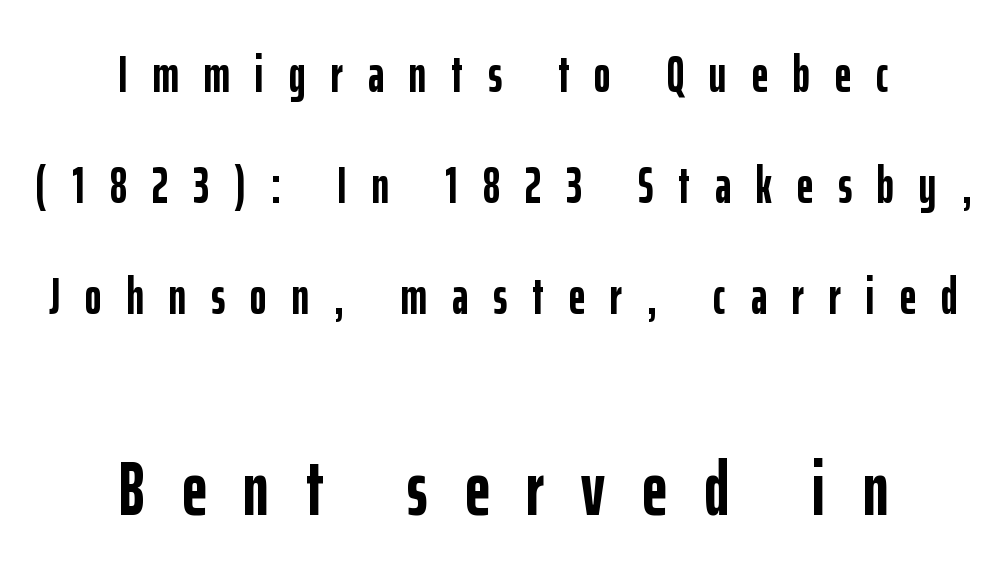
The image shows 76 px semibold, condensed sans-serif type, upright; set centered, loose line spacing (2.18x), unusually wide letter spacing (+0.49 em), not underlined; the second (bottom) block is 1.49x larger; low stroke contrast and a medium x-height.
